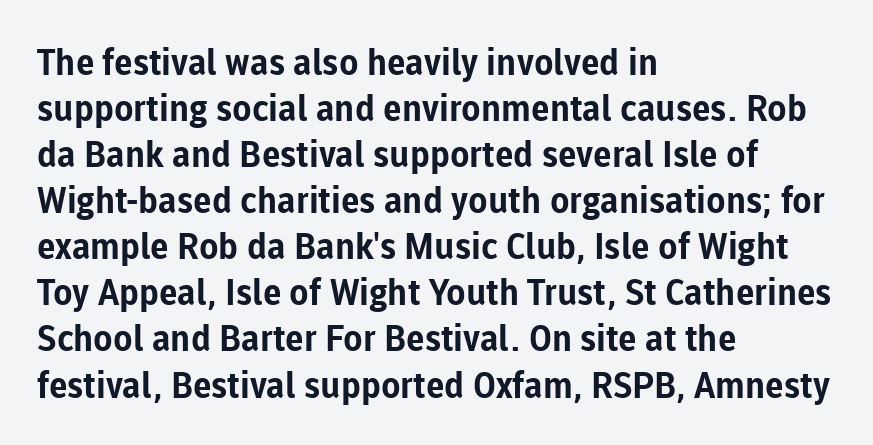
{"serif": "no", "italic": "no", "bold": "yes", "weight": "bold", "width": "normal", "stroke_contrast": "low", "x_height": "medium", "monospaced": "no", "underline": "no", "align": "left", "line_spacing": "normal", "line_spacing_ratio": 1.28, "letter_spacing": "normal", "letter_spacing_em": 0.0, "glyph_px": 36}
